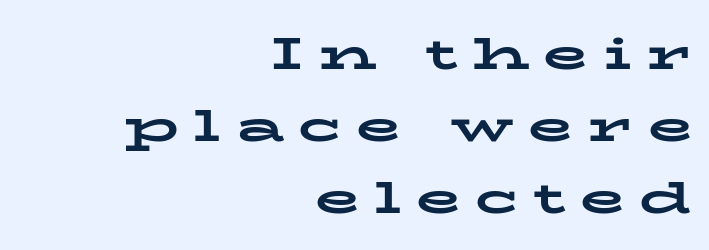
The image shows 46 px bold, wide serif type, upright; set right-aligned, normal line spacing (1.56x), unusually wide letter spacing (+0.32 em), not underlined; low stroke contrast and a medium x-height.
